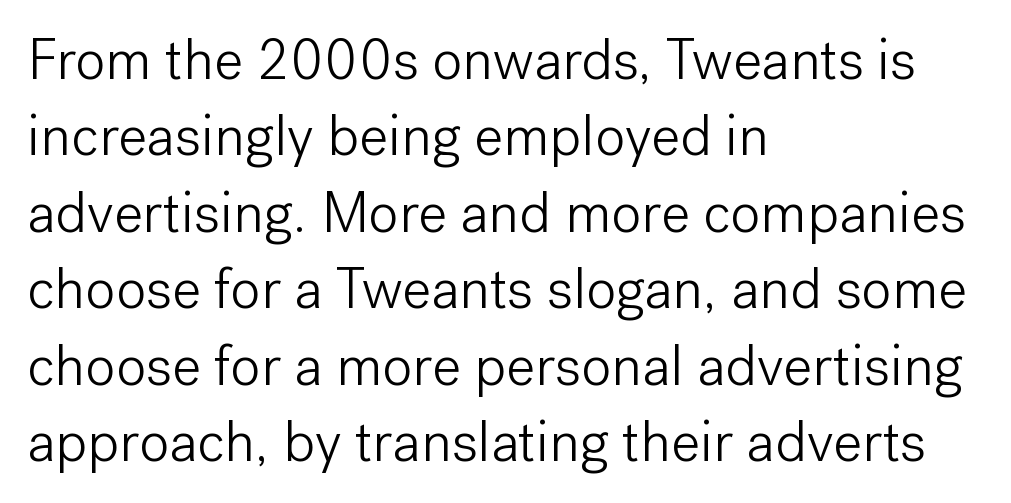
{"serif": "no", "italic": "no", "bold": "no", "weight": "light", "width": "normal", "stroke_contrast": "low", "x_height": "medium", "monospaced": "no", "underline": "no", "align": "left", "line_spacing": "normal", "line_spacing_ratio": 1.34, "letter_spacing": "normal", "letter_spacing_em": 0.0, "glyph_px": 57}
